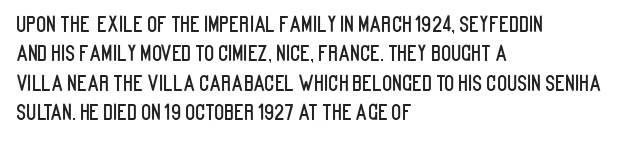
The image shows 21 px text type, upright; set left-aligned, normal line spacing (1.4x), normal letter spacing, not underlined.
